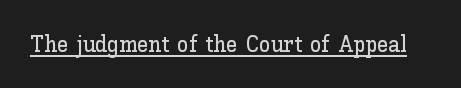
You can see a thin bar hugging the bottom of the glyphs. This rendering leaves character spacing at its baseline value. Style check: upright.
